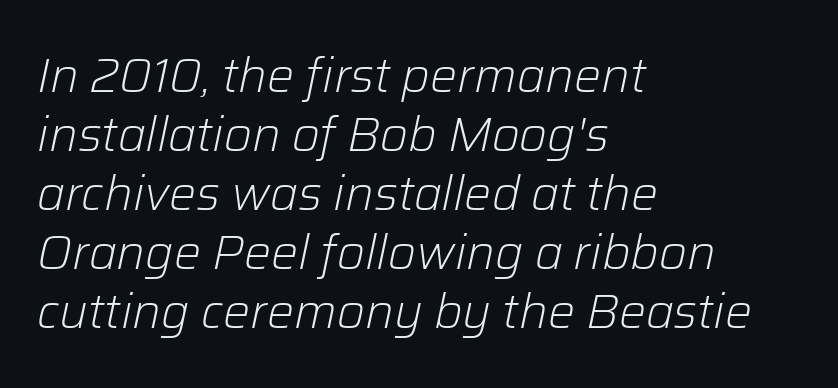
On a weight scale, this lands at 450 or below. The passage shown leans; its letterforms are oblique. Descenders are the only things crossing below the line. Leftover space on each line is placed entirely after the last word. Caption: standard tracking, unaltered.
